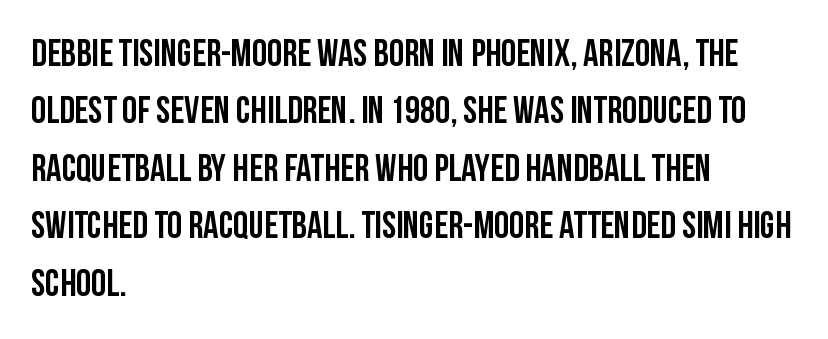
{"serif": "no", "italic": "no", "width": "condensed", "stroke_contrast": "low", "x_height": "large", "monospaced": "no", "underline": "no", "align": "left", "line_spacing": "normal", "line_spacing_ratio": 1.51, "letter_spacing": "normal", "letter_spacing_em": 0.0, "glyph_px": 38}
